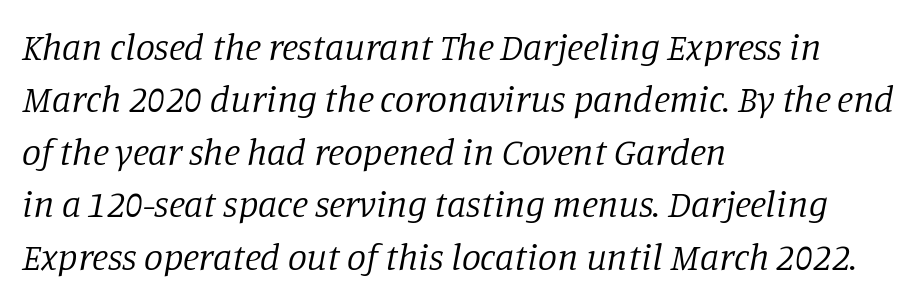
{"serif": "yes", "italic": "yes", "lean": "right", "slant_degrees": 11, "bold": "no", "weight": "regular", "width": "normal", "stroke_contrast": "low", "x_height": "large", "monospaced": "no", "underline": "no", "align": "left", "line_spacing": "normal", "line_spacing_ratio": 1.38, "letter_spacing": "normal", "letter_spacing_em": 0.0, "glyph_px": 38}
